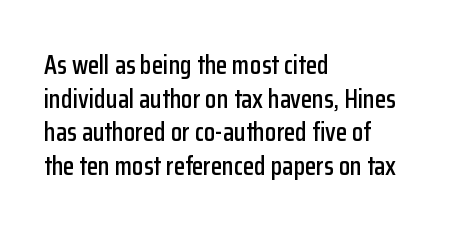
{"italic": "no", "underline": "no", "align": "left", "line_spacing": "normal", "line_spacing_ratio": 1.29, "letter_spacing": "normal", "letter_spacing_em": 0.0, "glyph_px": 26}
